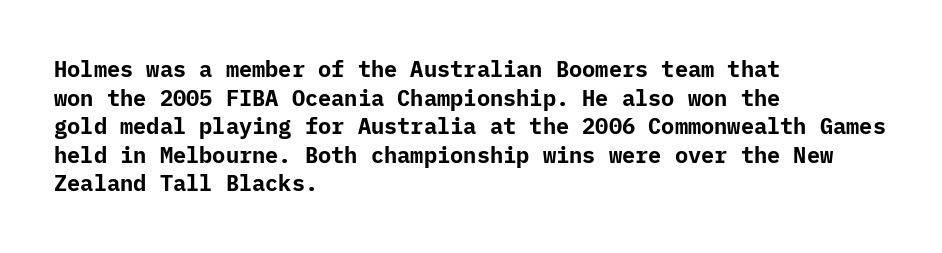
The image shows 22 px bold type, upright; set left-aligned, normal line spacing (1.3x), normal letter spacing, not underlined.
